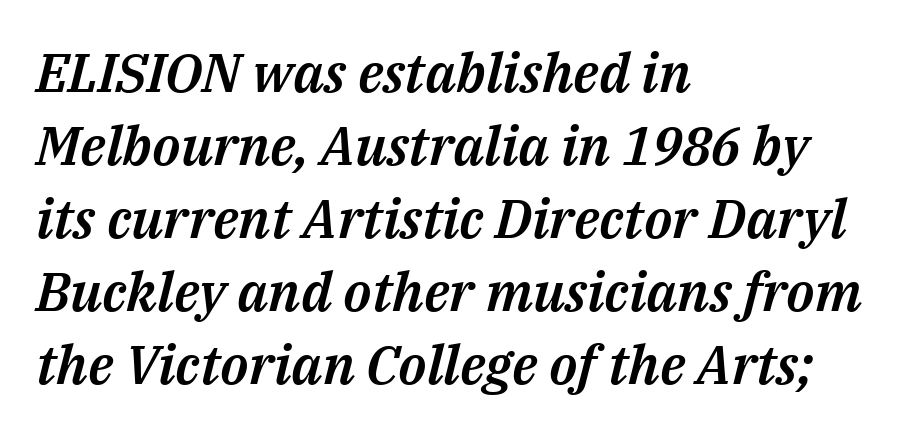
{"italic": "yes", "lean": "right", "slant_degrees": 14, "width": "normal", "stroke_contrast": "medium", "x_height": "medium", "monospaced": "no", "underline": "no", "align": "left", "line_spacing": "normal", "line_spacing_ratio": 1.35, "letter_spacing": "normal", "letter_spacing_em": 0.0, "glyph_px": 54}
